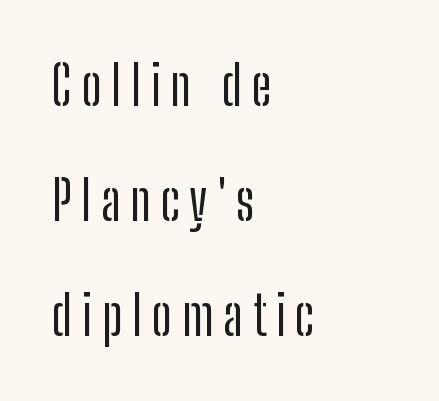
The image shows 54 px condensed sans-serif type, upright; set left-aligned, loose line spacing (2.13x), not underlined; low stroke contrast and a medium x-height.
